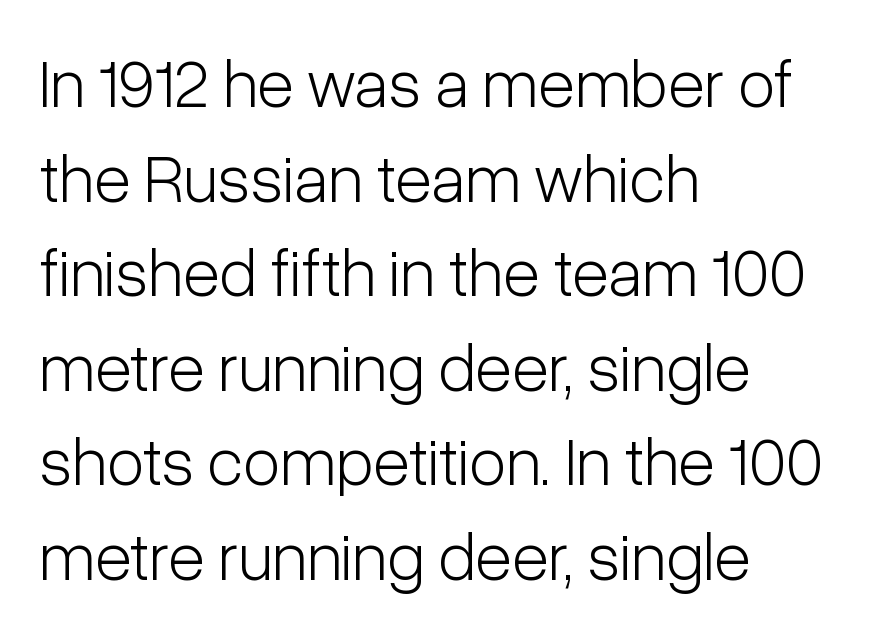
Do the characters align in a grid? No, the font is proportional. Words float on clear page, feet unadorned. No heavy texture on the line: the type isn't bold. I'd call this a sans setting — the letters go barefoot. In terms of letterspacing, this is plain default setting.
